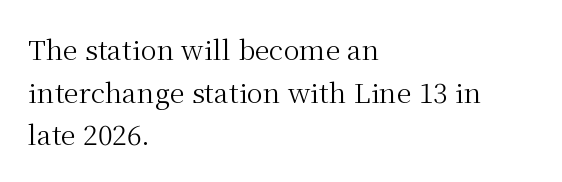
Q: Is the text bold? A: No.
Q: Is the text italic (slanted)? A: No, it is upright.
Q: Is the text underlined? A: No.
Q: How is the paragraph aligned? A: Left-aligned.
Q: Is the spacing between letters normal or unusually wide? A: Normal.
Q: Is the spacing between lines tight, normal or loose? A: Normal.
